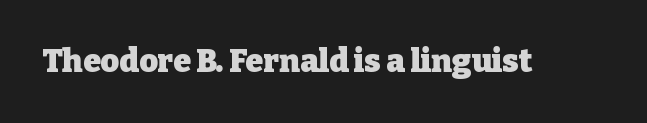
The image shows 32 px heavy serif type, upright; set normal letter spacing, not underlined; low stroke contrast and a medium x-height.
